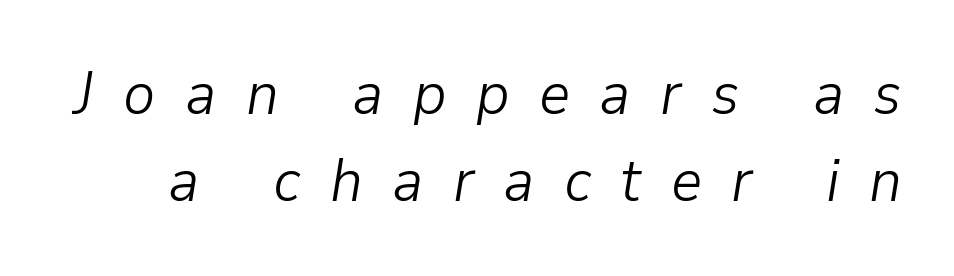
The font is comparable to plain body text, perhaps lighter. These lines are rendered in a variable-pitch font. Honestly, the letter spacing is so wide it's the main thing you notice. These lines were composed using italics. Quick note: interline space is typical.
